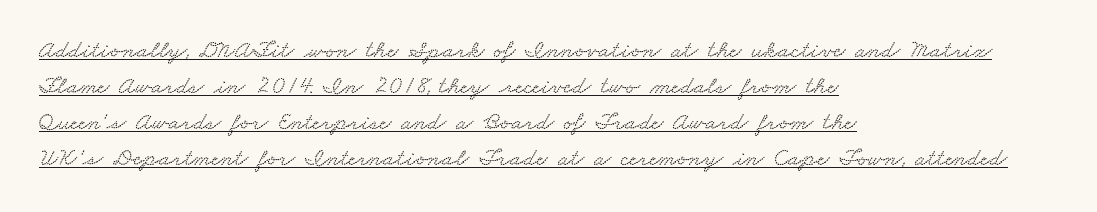
The face used here appears with an underline applied. Characters follow at the spacing the type designer built in. In terms of leading, this rendering sits right in the middle. The text block is weighted toward the left margin, trailing off unevenly rightward.
